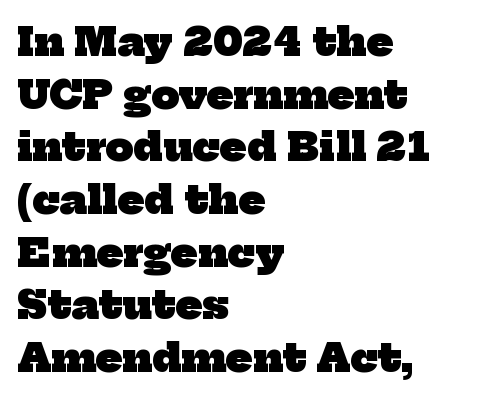
Q: Is the text bold? A: Yes.
Q: Is the typeface a serif or a sans-serif typeface? A: Serif.
Q: Is the text underlined? A: No.
Q: How is the paragraph aligned? A: Left-aligned.
Q: Is the spacing between letters normal or unusually wide? A: Normal.
Q: Is the spacing between lines tight, normal or loose? A: Normal.
Q: Width (condensed, normal, or wide)? A: Normal.
Q: Stroke contrast? A: Low.
Q: x-height? A: Medium.
Q: Monospaced? A: No.
